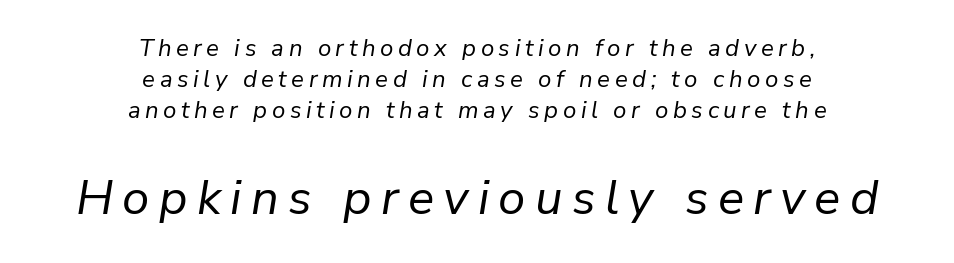
Q: Is the text bold? A: No.
Q: Is the text italic (slanted)? A: Yes, it leans right by about 9 degrees.
Q: Is the text underlined? A: No.
Q: How is the paragraph aligned? A: Centered.
Q: Is the spacing between lines tight, normal or loose? A: Normal.
Q: Which block of text is set in a larger size, the first (top) or the second (bottom)? A: The second (bottom) one.
Q: Width (condensed, normal, or wide)? A: Normal.
Q: Stroke contrast? A: Low.
Q: x-height? A: Medium.
Q: Monospaced? A: No.
